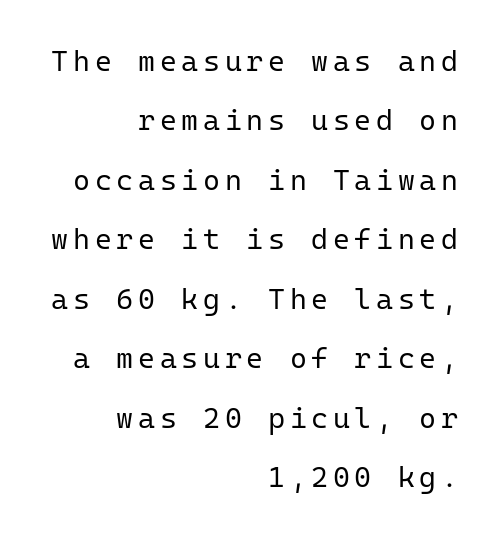
To sum up the face: it is a sans, with no serifs. The string is rendered with underlining switched off. A great deal of white space separates one row of letters from the next. Visually the block forms a straight wall on the right and a jagged coastline on the left.
